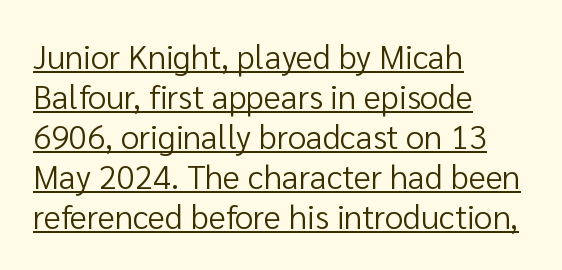
{"serif": "no", "italic": "no", "bold": "no", "weight": "regular", "width": "normal", "stroke_contrast": "low", "x_height": "medium", "monospaced": "no", "underline": "yes", "align": "left", "line_spacing_ratio": 1.21, "letter_spacing": "normal", "letter_spacing_em": 0.0, "glyph_px": 33}
